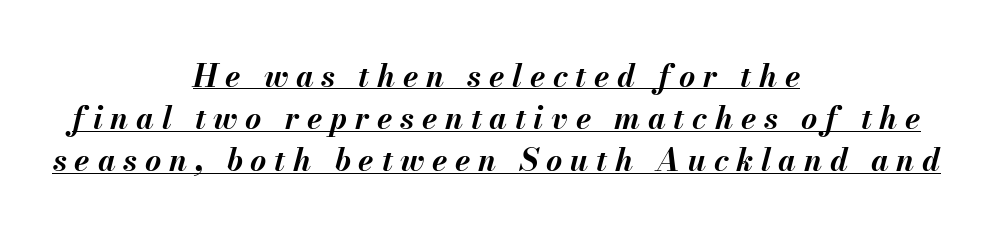
Q: Is the text bold? A: Yes.
Q: Is the text italic (slanted)? A: Yes, it leans right by about 13 degrees.
Q: Is the text underlined? A: Yes.
Q: How is the paragraph aligned? A: Centered.
Q: Is the spacing between letters normal or unusually wide? A: Unusually wide.
Q: Is the spacing between lines tight, normal or loose? A: Normal.
Q: Width (condensed, normal, or wide)? A: Normal.
Q: Stroke contrast? A: Medium.
Q: x-height? A: Small.
Q: Monospaced? A: No.
